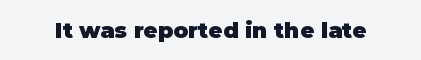
The image shows 22 px bold type, upright; set normal letter spacing, not underlined.
